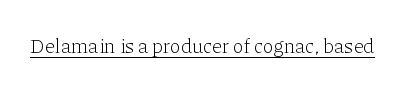
Between one letter and the next there's only the usual sliver of space. A roman cut, with each character standing at attention. The rendered words wear a rule along their underside. Heaviness? Minimal to ordinary, like unemphasized prose.
